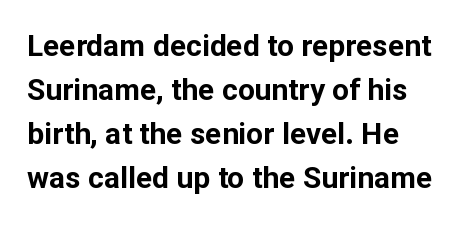
The image shows 30 px bold sans-serif type, upright; set normal line spacing (1.47x), normal letter spacing, not underlined; low stroke contrast and a medium x-height.
